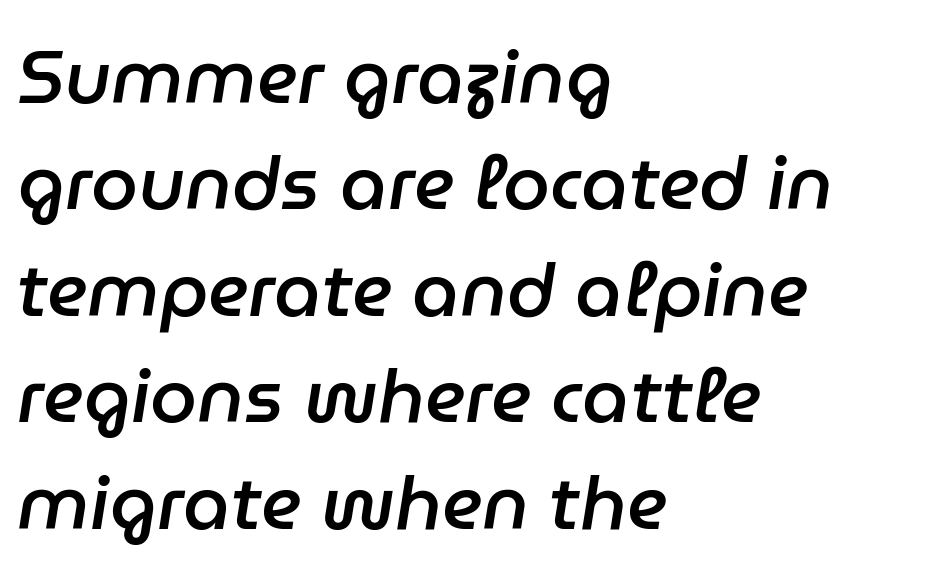
Each new line begins a customary step beneath the previous one. This rendering features lettering with no underline. Emphasis-style slanted type is in use. Students, this is semibold: more ink than regular, less than bold. The typesetter chose a ragged-right arrangement here. Caption: standard tracking, unaltered.
